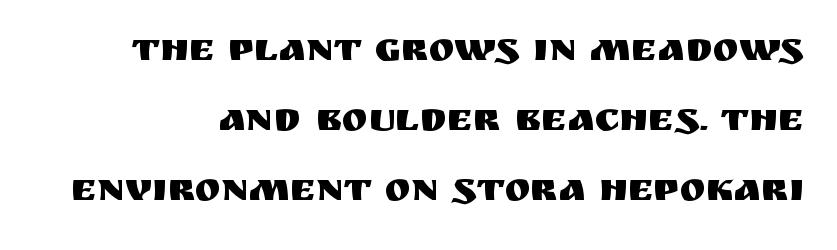
Q: Is the text italic (slanted)? A: No, it is upright.
Q: Is the typeface a serif or a sans-serif typeface? A: Sans-serif.
Q: Is the text underlined? A: No.
Q: Is the spacing between letters normal or unusually wide? A: Normal.
Q: Width (condensed, normal, or wide)? A: Normal.
Q: Stroke contrast? A: Medium.
Q: x-height? A: Large.
Q: Monospaced? A: No.
